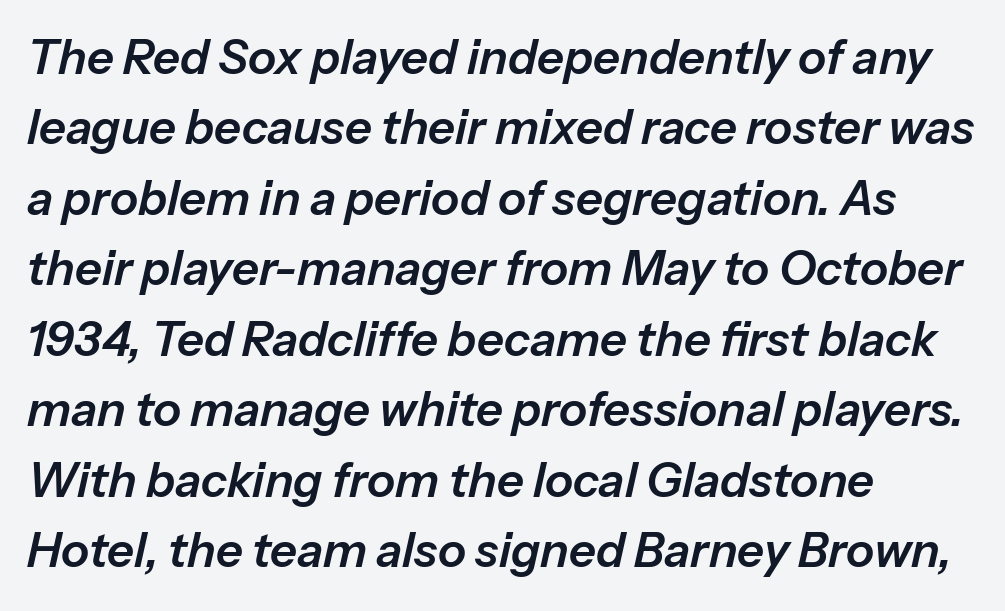
Q: Is the text italic (slanted)? A: Yes, it leans right by about 13 degrees.
Q: Is the text underlined? A: No.
Q: How is the paragraph aligned? A: Left-aligned.
Q: Is the spacing between letters normal or unusually wide? A: Normal.
Q: Is the spacing between lines tight, normal or loose? A: Normal.
Q: Width (condensed, normal, or wide)? A: Normal.
Q: Stroke contrast? A: Low.
Q: x-height? A: Medium.
Q: Monospaced? A: No.
